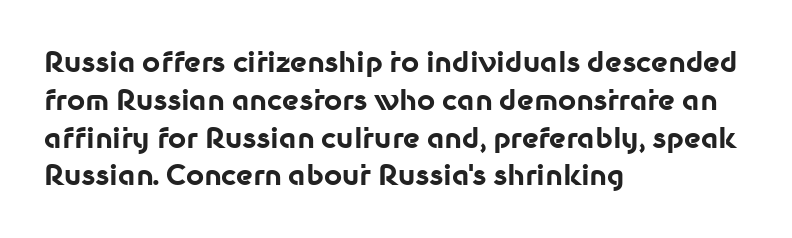
{"serif": "no", "italic": "no", "bold": "yes", "weight": "bold", "width": "normal", "stroke_contrast": "low", "x_height": "medium", "monospaced": "no", "underline": "no", "align": "left", "line_spacing": "normal", "line_spacing_ratio": 1.35, "letter_spacing": "normal", "letter_spacing_em": 0.0, "glyph_px": 28}
